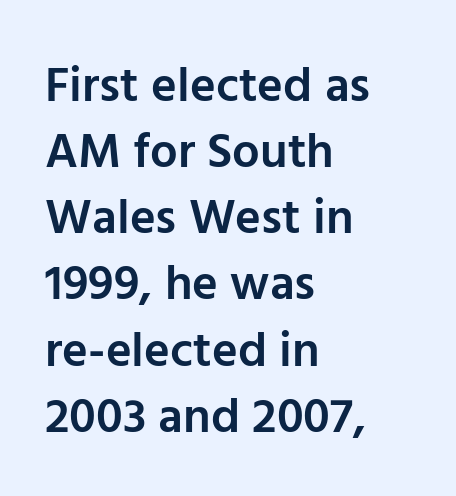
The image shows 49 px semibold sans-serif type, upright; set left-aligned, normal line spacing (1.35x), normal letter spacing, not underlined; low stroke contrast and a medium x-height.
